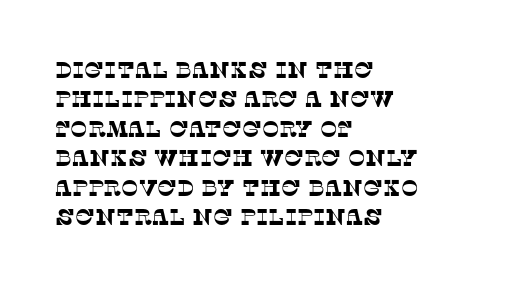
The baseline area is clear. In CSS terms this would be text-align: left. In terms of letterspacing, this is plain default setting. Interline gaps are of average width in this sample.
